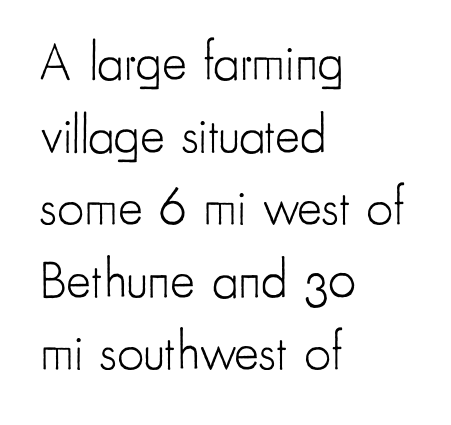
The strokes are not fattened; the text isn't bold. Whoever set this chose a conventional vertical rhythm. Decoration check: the copy has no underline. The letters carry no serifs — their stems end cleanly without finishing strokes.
